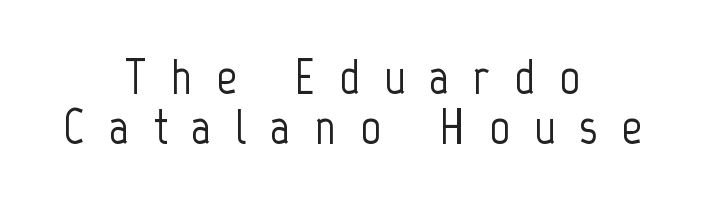
The image shows 50 px condensed sans-serif type, upright; set centered, tight line spacing (1.01x), unusually wide letter spacing (+0.48 em), not underlined; low stroke contrast and a medium x-height.
